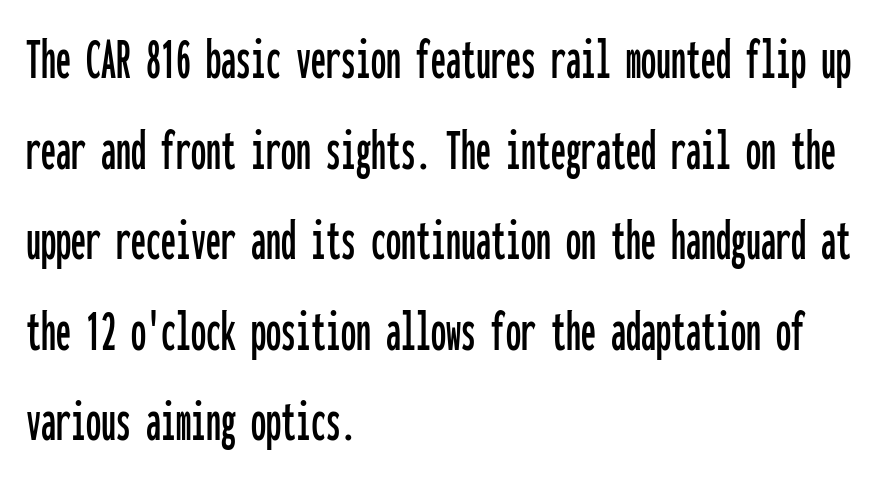
{"serif": "no", "italic": "no", "width": "condensed", "stroke_contrast": "low", "x_height": "medium", "monospaced": "yes", "underline": "no", "align": "left", "line_spacing": "normal", "line_spacing_ratio": 1.51, "letter_spacing": "normal", "letter_spacing_em": 0.0, "glyph_px": 60}
